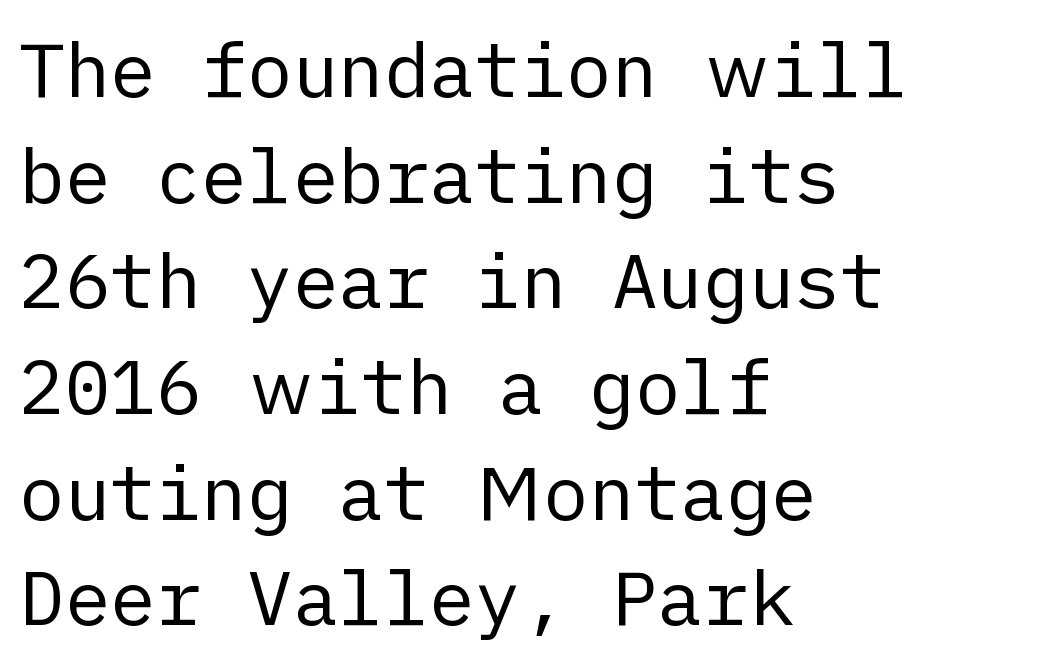
Rows of type keep a routine distance in the vertical direction. A typesetter would label this face a sans. If you drew a ruler down the left edge, every line would touch it. Only glyphs here, with clear space below each row. Upright lettering throughout. Heaviness? Minimal to ordinary, like unemphasized prose.
